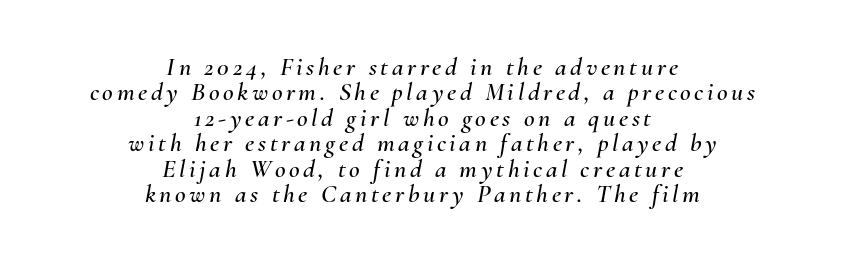
Q: Is the text italic (slanted)? A: Yes, it leans right by about 10 degrees.
Q: Is the text underlined? A: No.
Q: How is the paragraph aligned? A: Centered.
Q: Is the spacing between lines tight, normal or loose? A: Tight.
